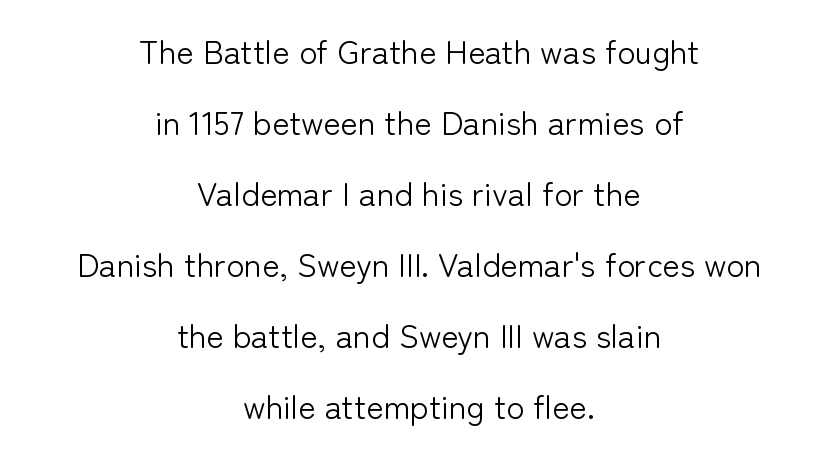
Q: Is the text bold? A: No.
Q: Is the text italic (slanted)? A: No, it is upright.
Q: Is the typeface a serif or a sans-serif typeface? A: Sans-serif.
Q: Is the text underlined? A: No.
Q: How is the paragraph aligned? A: Centered.
Q: Is the spacing between letters normal or unusually wide? A: Normal.
Q: Is the spacing between lines tight, normal or loose? A: Loose.
Q: Width (condensed, normal, or wide)? A: Normal.
Q: Stroke contrast? A: Low.
Q: x-height? A: Medium.
Q: Monospaced? A: No.
